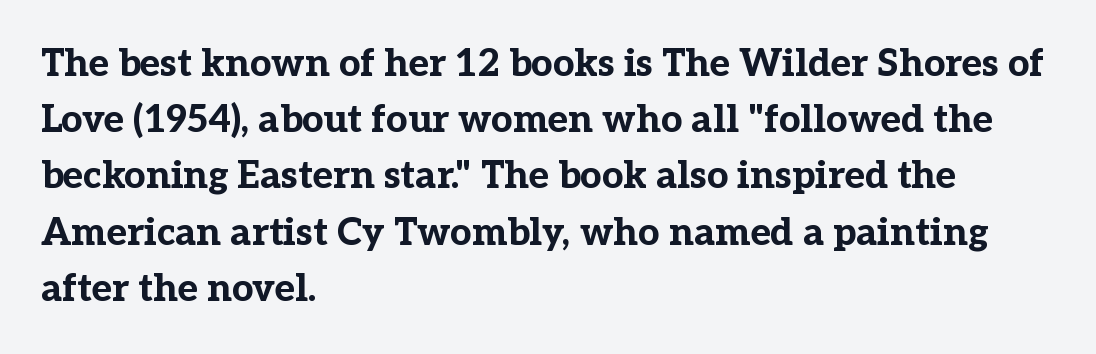
Q: Is the text bold? A: Yes.
Q: Is the text italic (slanted)? A: No, it is upright.
Q: Is the typeface a serif or a sans-serif typeface? A: Serif.
Q: Is the text underlined? A: No.
Q: How is the paragraph aligned? A: Left-aligned.
Q: Is the spacing between letters normal or unusually wide? A: Normal.
Q: Is the spacing between lines tight, normal or loose? A: Normal.
Q: Width (condensed, normal, or wide)? A: Normal.
Q: Stroke contrast? A: Low.
Q: x-height? A: Medium.
Q: Monospaced? A: No.
